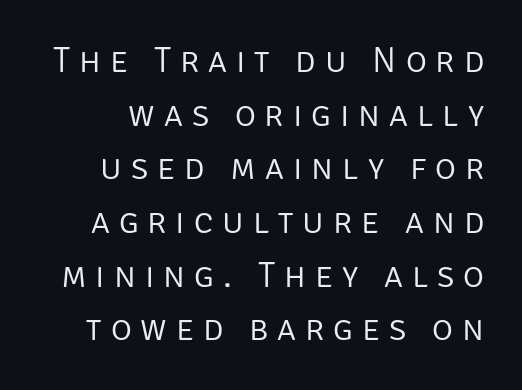
{"serif": "no", "italic": "no", "bold": "no", "weight": "light", "width": "normal", "stroke_contrast": "low", "x_height": "large", "monospaced": "no", "underline": "no", "line_spacing": "normal", "line_spacing_ratio": 1.49, "letter_spacing": "wide", "letter_spacing_em": 0.25, "glyph_px": 36}
